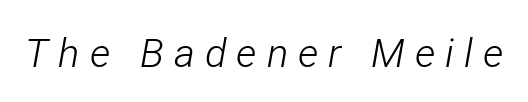
The image shows 40 px light, condensed type, italic (leaning right); set unusually wide letter spacing (+0.25 em), not underlined; low stroke contrast and a medium x-height.
